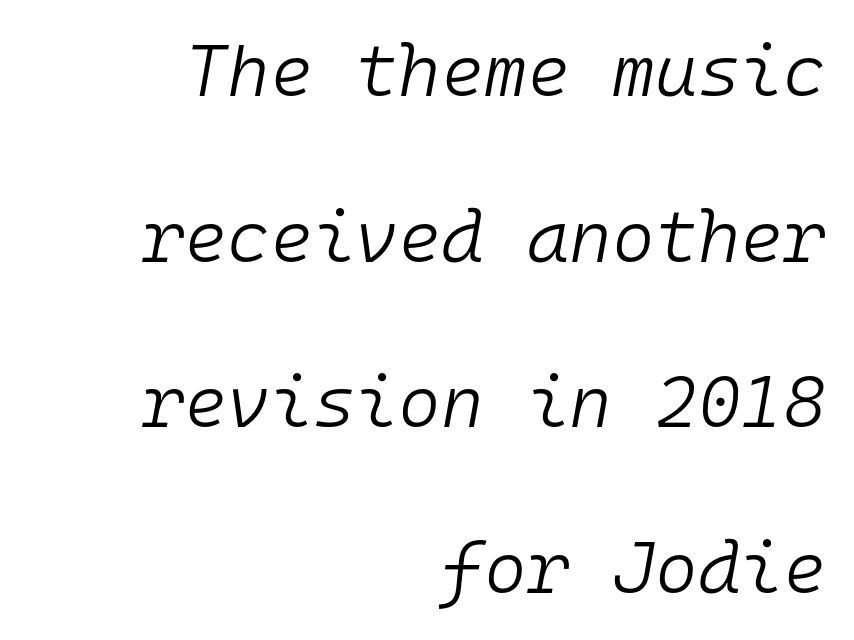
Visually the block forms a straight wall on the right and a jagged coastline on the left. The area under the type is left untouched. The letters are slanted; this is an italic face. The line texture is even and compact thanks to regular tracking. Baseline-to-baseline distance is far greater than the letter height.
